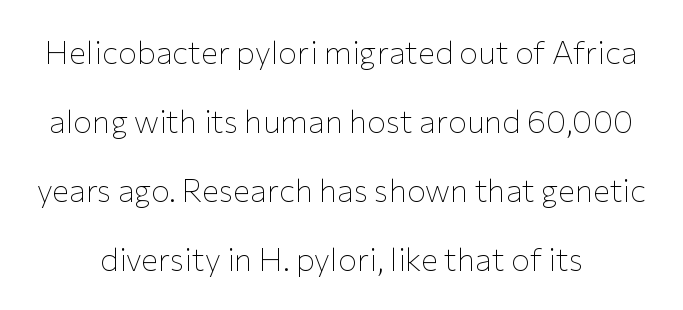
The image shows 32 px thin sans-serif type, upright; set loose line spacing (2.16x), normal letter spacing, not underlined; low stroke contrast and a medium x-height.
